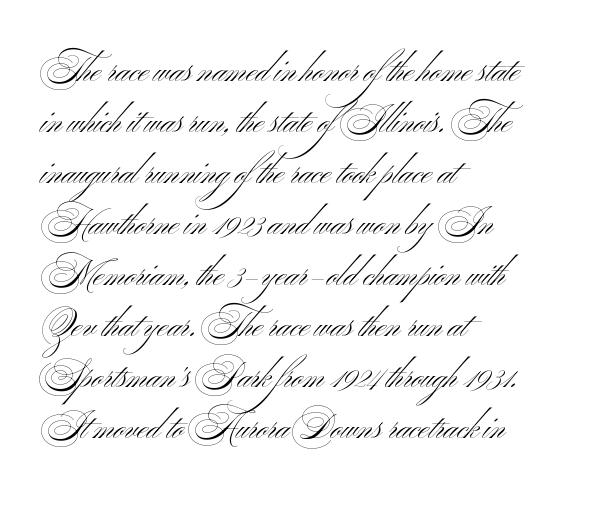
Q: Is the text bold? A: No.
Q: Is the text italic (slanted)? A: Yes.
Q: Is the typeface a serif or a sans-serif typeface? A: Sans-serif.
Q: Is the text underlined? A: No.
Q: How is the paragraph aligned? A: Left-aligned.
Q: Is the spacing between letters normal or unusually wide? A: Normal.
Q: Is the spacing between lines tight, normal or loose? A: Normal.
Q: Width (condensed, normal, or wide)? A: Wide.
Q: Stroke contrast? A: Medium.
Q: x-height? A: Small.
Q: Monospaced? A: No.
